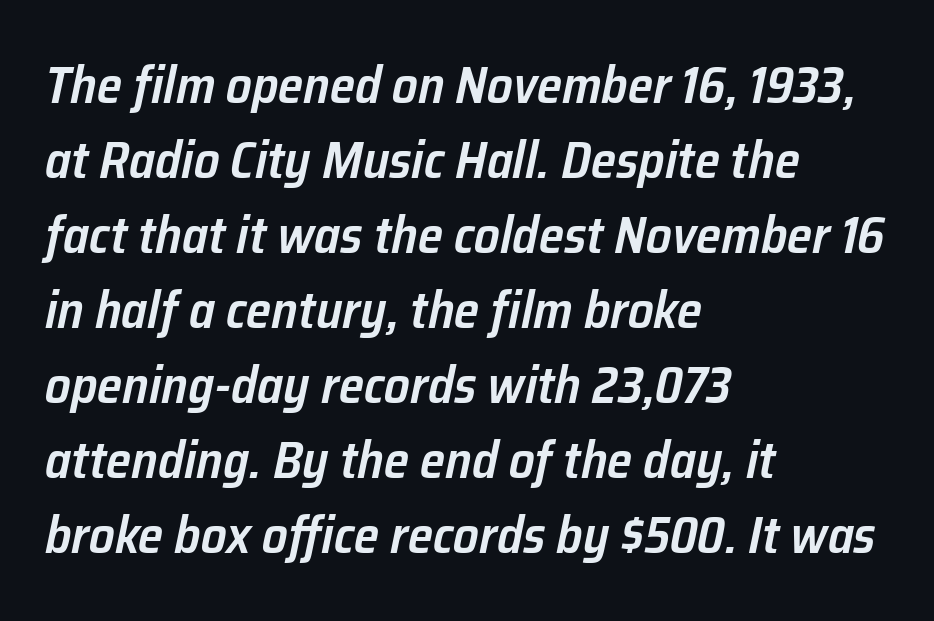
The lines sit at an ordinary, default distance from one another. Quick note: italic. Clear beneath every line of the passage. The passage shown is typed in a proportional face where columns would drift.
